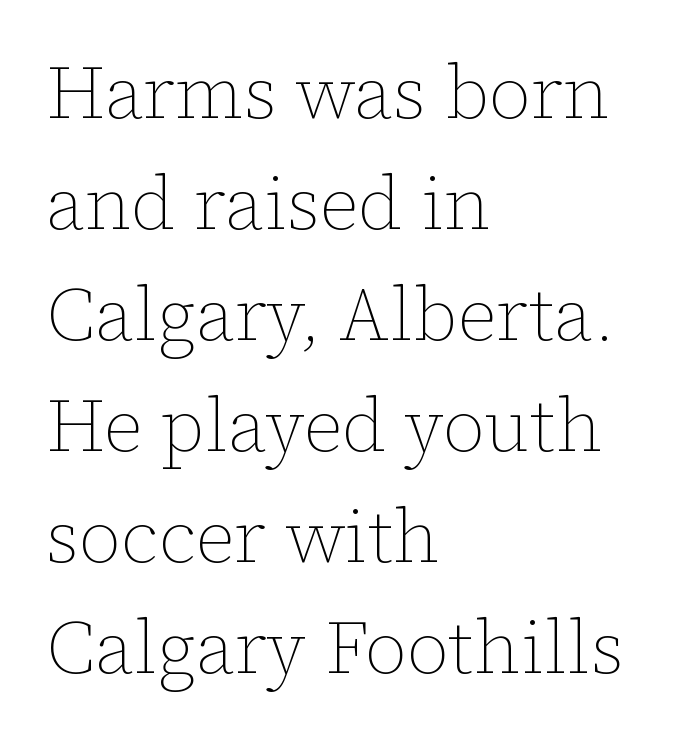
The image shows 74 px thin type, upright; set left-aligned, normal line spacing (1.5x), normal letter spacing, not underlined; low stroke contrast and a medium x-height.
